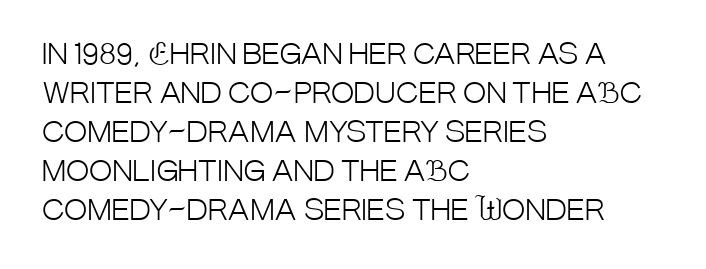
{"serif": "no", "italic": "no", "bold": "no", "weight": "light", "width": "condensed", "stroke_contrast": "low", "x_height": "large", "monospaced": "no", "underline": "no", "align": "left", "line_spacing": "normal", "line_spacing_ratio": 1.39, "letter_spacing": "normal", "letter_spacing_em": 0.0, "glyph_px": 28}
